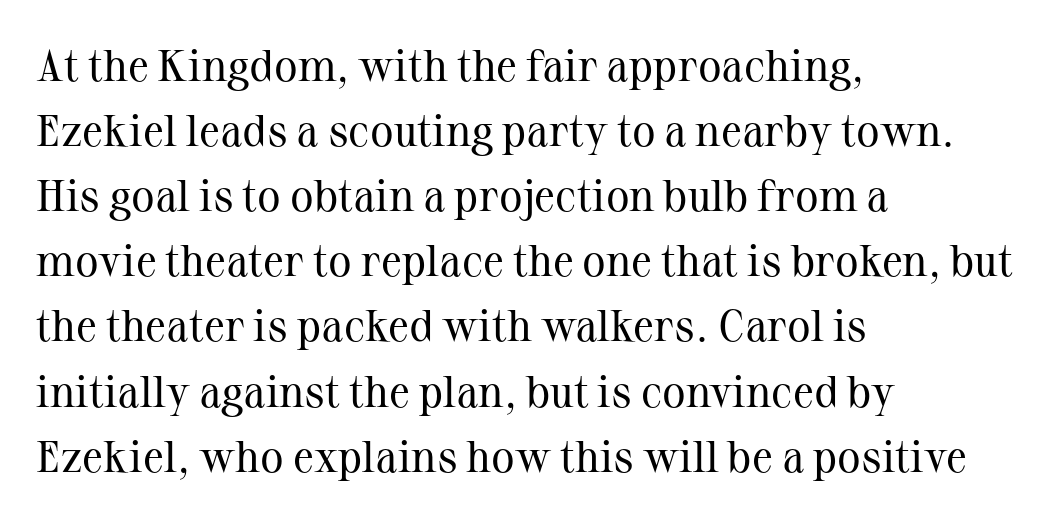
Posture: straight, roman, zero tilt. Note the varied advance widths — an 'i' is clearly narrower than an 'm'. The specimen omits any rule beneath the text block's lines. Compared with typical body copy, the letter spacing here is the same. Yep, those are serifs on the letters. One glance says typical: line gaps are just what's usual.
